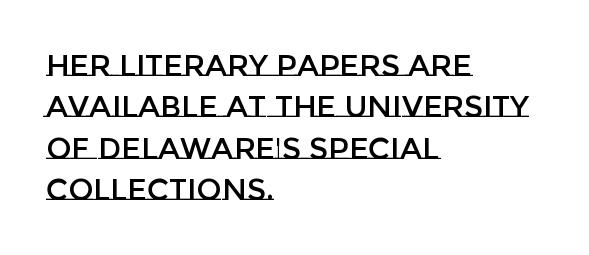
The image shows 30 px text type, upright; set left-aligned, normal line spacing (1.38x), normal letter spacing, not underlined; low stroke contrast and a large x-height.
